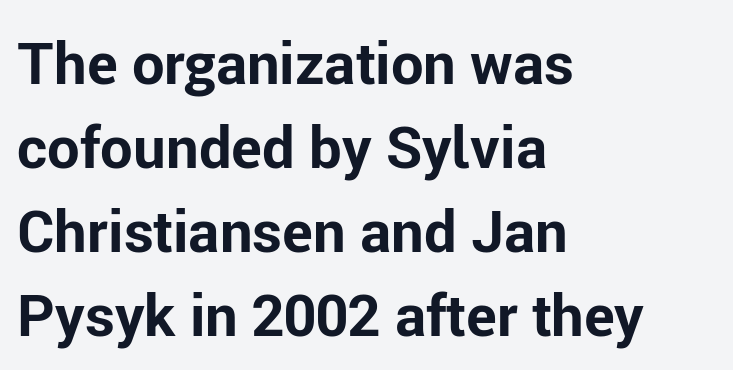
This sample uses an upright cut, with every glyph sitting square on the baseline. Type without underlining. On the weight axis this lands at bold, roughly 700. Proportional: the letters do not fall into vertical columns. Are there feet on the stems? There aren't — it's a sans.
